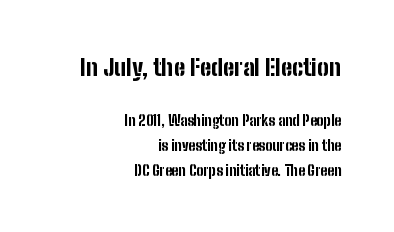
{"italic": "no", "bold": "yes", "underline": "no", "align": "right", "line_spacing_ratio": 1.77, "letter_spacing": "normal", "letter_spacing_em": 0.0, "larger_block": "first", "size_ratio": 1.64, "glyph_px": 23}
